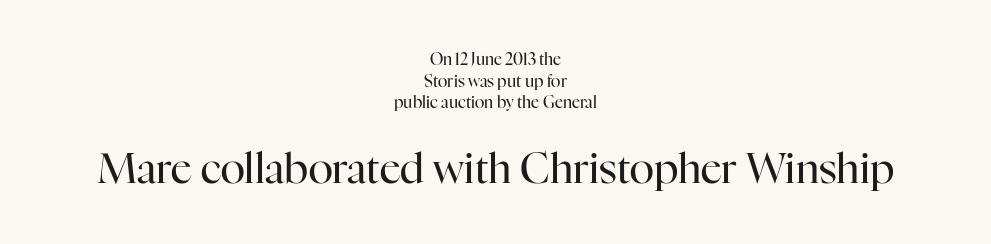
{"serif": "yes", "italic": "no", "bold": "no", "weight": "regular", "width": "normal", "stroke_contrast": "high", "x_height": "medium", "monospaced": "no", "underline": "no", "align": "center", "line_spacing": "normal", "line_spacing_ratio": 1.35, "letter_spacing": "normal", "letter_spacing_em": 0.0, "larger_block": "second", "size_ratio": 2.56, "glyph_px": 41}
